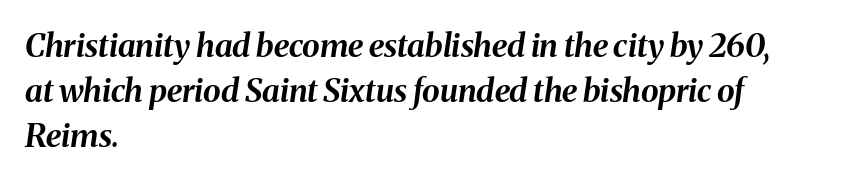
Q: Is the text bold? A: Yes.
Q: Is the text italic (slanted)? A: Yes, it leans right by about 8 degrees.
Q: Is the text underlined? A: No.
Q: How is the paragraph aligned? A: Left-aligned.
Q: Is the spacing between letters normal or unusually wide? A: Normal.
Q: Is the spacing between lines tight, normal or loose? A: Normal.
Q: Width (condensed, normal, or wide)? A: Normal.
Q: Stroke contrast? A: Medium.
Q: x-height? A: Medium.
Q: Monospaced? A: No.
